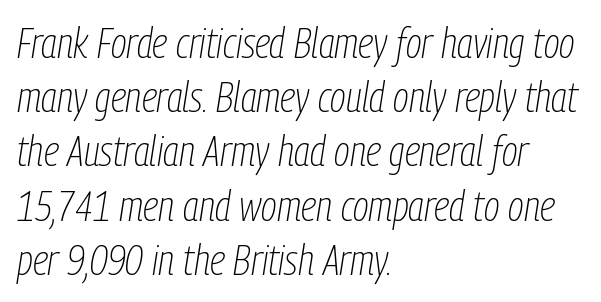
{"italic": "yes", "lean": "right", "slant_degrees": 9, "bold": "no", "weight": "thin", "width": "condensed", "stroke_contrast": "low", "x_height": "medium", "monospaced": "no", "underline": "no", "align": "left", "line_spacing": "normal", "line_spacing_ratio": 1.29, "letter_spacing": "normal", "letter_spacing_em": 0.0, "glyph_px": 42}
